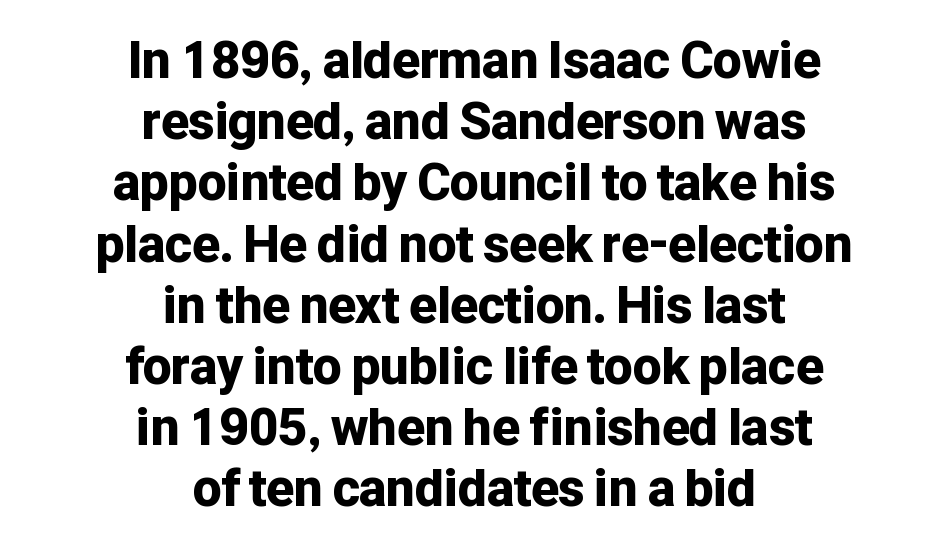
{"serif": "no", "italic": "no", "bold": "yes", "weight": "bold", "width": "normal", "stroke_contrast": "low", "x_height": "medium", "monospaced": "no", "underline": "no", "align": "center", "line_spacing_ratio": 1.2, "letter_spacing": "normal", "letter_spacing_em": 0.0, "glyph_px": 51}
